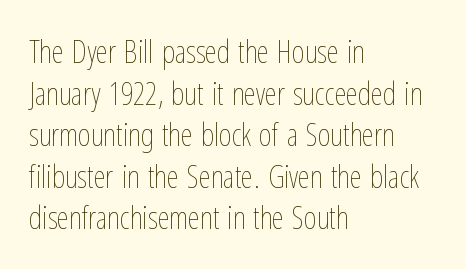
Style check: upright. Each letter keeps its own natural width here, so spacing adapts to shape. Does the leading feel generous? No, just average. The line texture is even and compact thanks to regular tracking. No extra ink here — the face is not bold.
